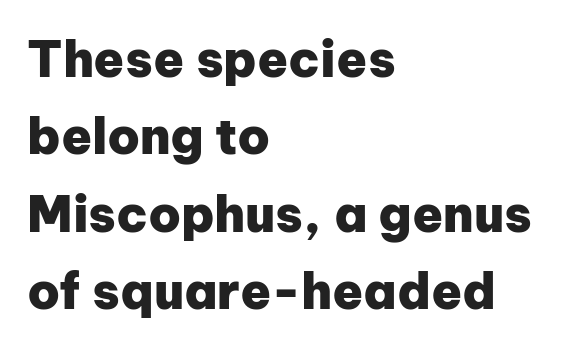
The image shows 50 px heavy sans-serif type, upright; set left-aligned, normal line spacing (1.55x), normal letter spacing, not underlined; low stroke contrast and a medium x-height.
